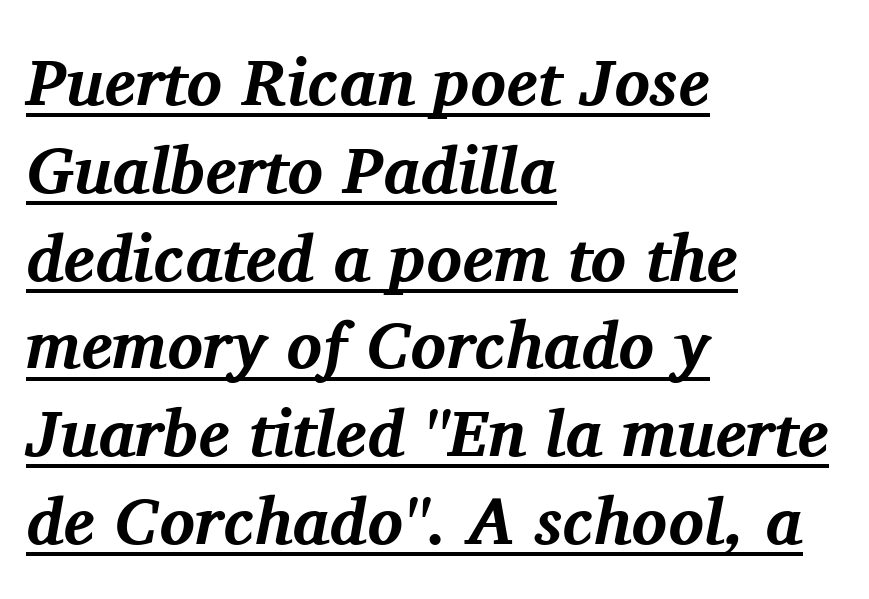
Q: Is the text bold? A: Yes.
Q: Is the text italic (slanted)? A: Yes, it leans right by about 11 degrees.
Q: Is the typeface a serif or a sans-serif typeface? A: Serif.
Q: Is the text underlined? A: Yes.
Q: How is the paragraph aligned? A: Left-aligned.
Q: Is the spacing between letters normal or unusually wide? A: Normal.
Q: Is the spacing between lines tight, normal or loose? A: Normal.
Q: Width (condensed, normal, or wide)? A: Normal.
Q: Stroke contrast? A: Medium.
Q: x-height? A: Medium.
Q: Monospaced? A: No.
